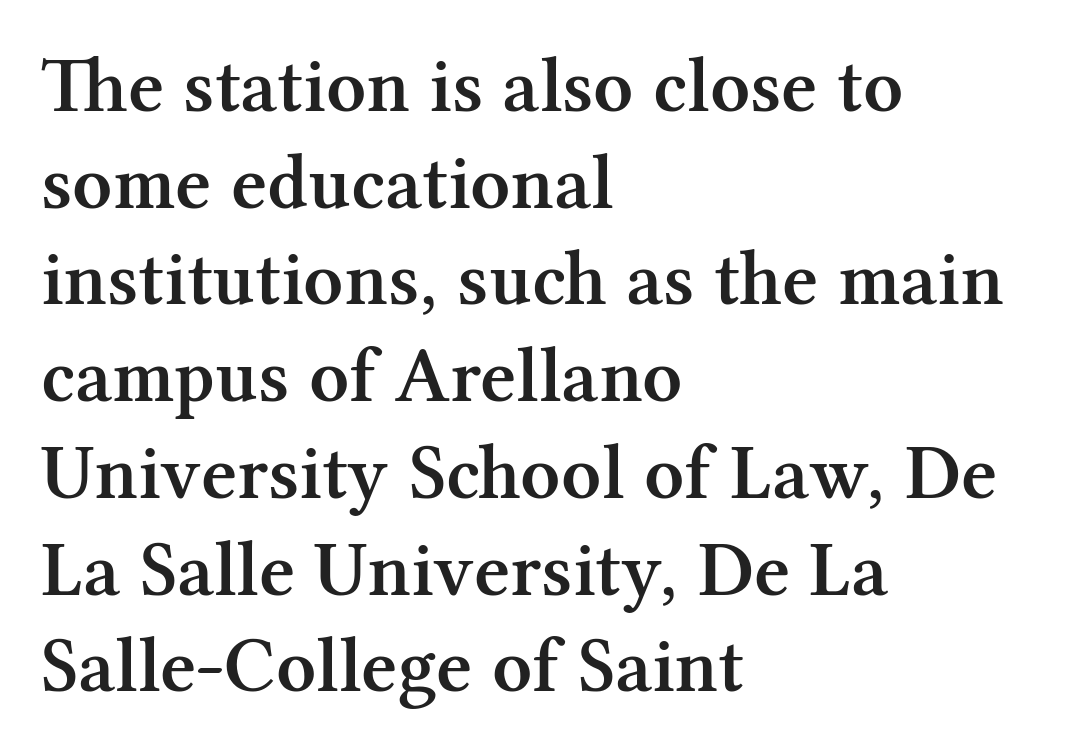
The passage shown has conventional tracking throughout. The paragraph has a hard left edge and a soft right edge. The passage shown is not underscored anywhere. The letters stand upright; this is a roman face.
